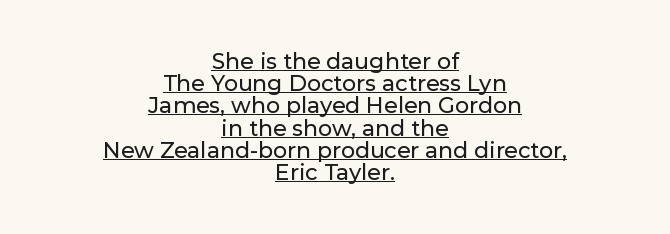
The image shows 22 px text type, upright; set centered, tight line spacing (1.01x), normal letter spacing, underlined.
